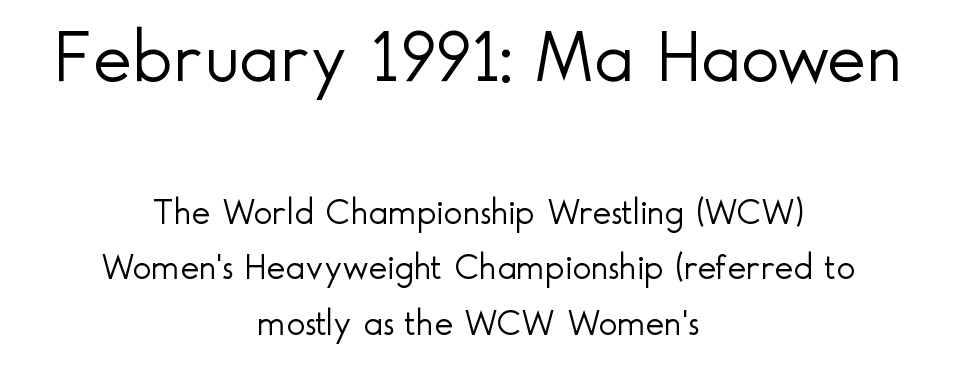
Q: Is the text bold? A: No.
Q: Is the text italic (slanted)? A: No, it is upright.
Q: Is the typeface a serif or a sans-serif typeface? A: Sans-serif.
Q: Is the text underlined? A: No.
Q: How is the paragraph aligned? A: Centered.
Q: Is the spacing between letters normal or unusually wide? A: Normal.
Q: Is the spacing between lines tight, normal or loose? A: Normal.
Q: Which block of text is set in a larger size, the first (top) or the second (bottom)? A: The first (top) one.
Q: Width (condensed, normal, or wide)? A: Normal.
Q: x-height? A: Small.
Q: Monospaced? A: No.
